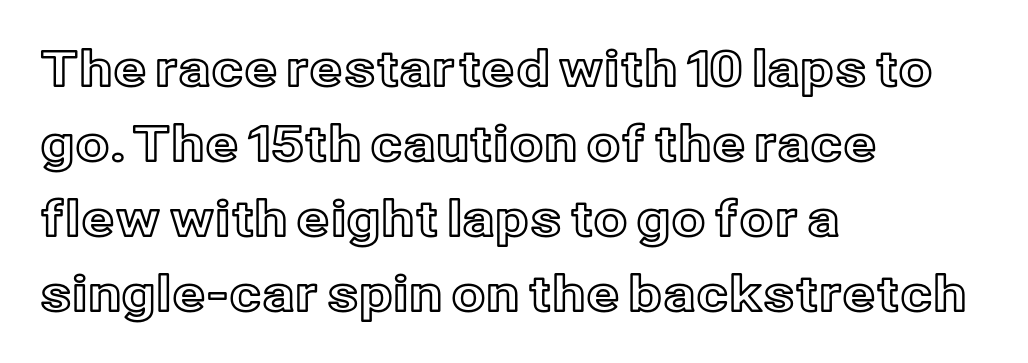
The image shows 49 px text type, upright; set left-aligned, normal line spacing (1.53x), normal letter spacing, not underlined; a medium x-height.
